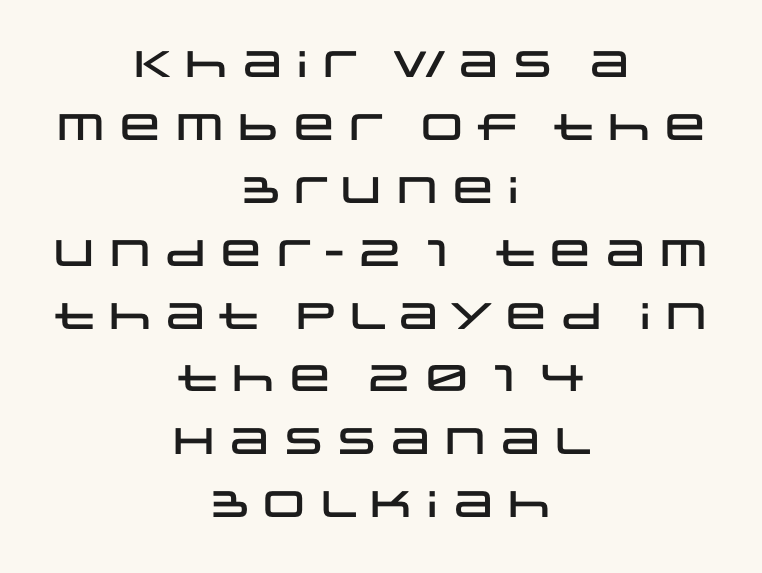
Q: Is the text italic (slanted)? A: No, it is upright.
Q: Is the typeface a serif or a sans-serif typeface? A: Sans-serif.
Q: Is the text underlined? A: No.
Q: How is the paragraph aligned? A: Centered.
Q: Is the spacing between letters normal or unusually wide? A: Normal.
Q: Is the spacing between lines tight, normal or loose? A: Normal.
Q: Width (condensed, normal, or wide)? A: Wide.
Q: Stroke contrast? A: Low.
Q: x-height? A: Large.
Q: Monospaced? A: No.
